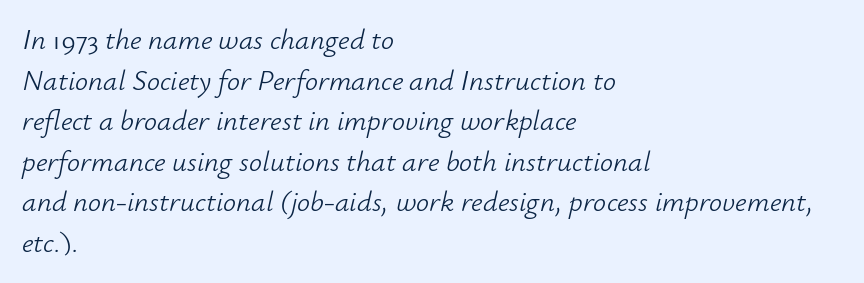
The image shows 29 px light type, italic (leaning right); set left-aligned, normal line spacing (1.4x), normal letter spacing, not underlined; low stroke contrast and a small x-height.
